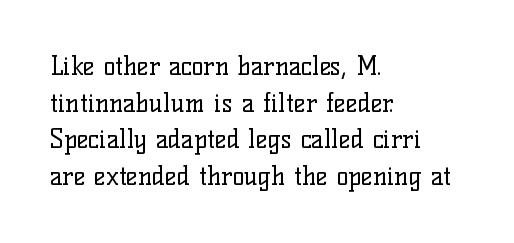
Weight: in the light-to-regular range. In CSS terms this would be text-align: left. The letters stand straight up with perfectly vertical stems. Each new line begins a customary step beneath the previous one. Characters follow at the spacing the type designer built in.
